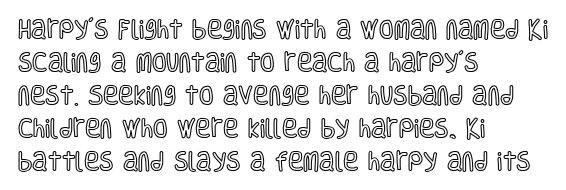
Q: Is the text italic (slanted)? A: No, it is upright.
Q: Is the text underlined? A: No.
Q: How is the paragraph aligned? A: Left-aligned.
Q: Is the spacing between letters normal or unusually wide? A: Normal.
Q: Is the spacing between lines tight, normal or loose? A: Normal.
